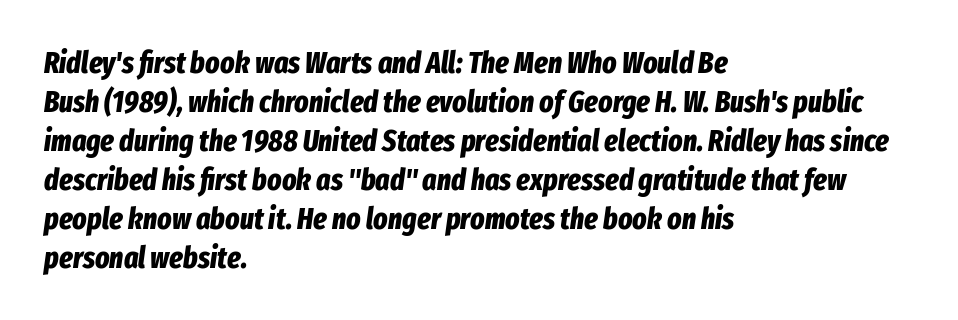
{"italic": "yes", "lean": "right", "slant_degrees": 8, "bold": "yes", "weight": "bold", "width": "condensed", "stroke_contrast": "low", "x_height": "medium", "monospaced": "no", "underline": "no", "align": "left", "line_spacing": "normal", "line_spacing_ratio": 1.3, "letter_spacing": "normal", "letter_spacing_em": 0.0, "glyph_px": 30}
